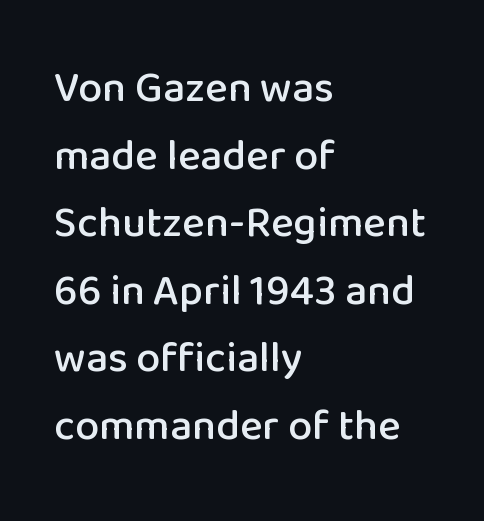
{"serif": "no", "italic": "no", "width": "normal", "stroke_contrast": "low", "x_height": "medium", "monospaced": "no", "underline": "no", "align": "left", "line_spacing": "normal", "line_spacing_ratio": 1.57, "letter_spacing": "normal", "letter_spacing_em": 0.0, "glyph_px": 43}
